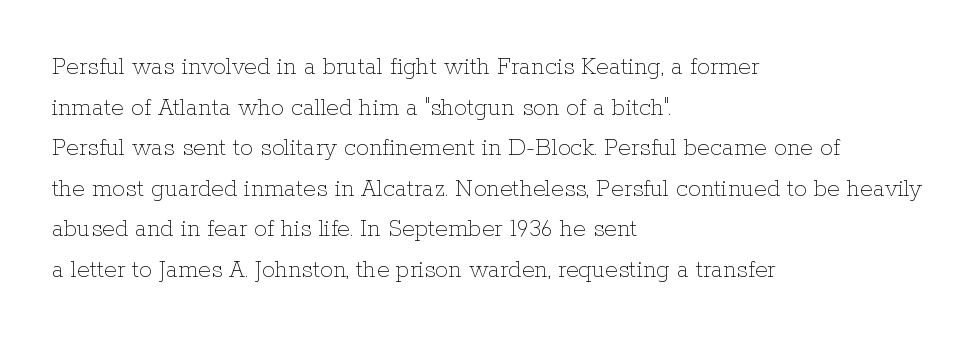
The zone under the glyphs is completely vacant. Letters have the restrained weight of plain body copy at most. Line beginnings align vertically; line endings do not. The gaps between neighbouring characters are ordinary and unremarkable.
